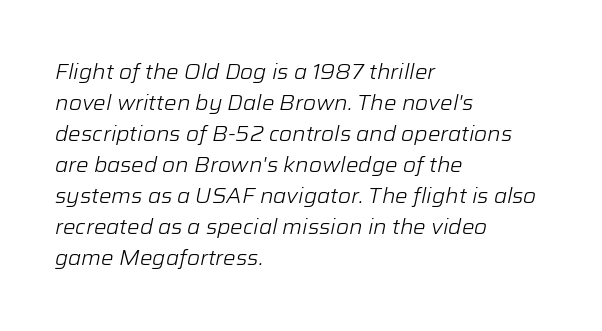
Q: Is the text bold? A: No.
Q: Is the text italic (slanted)? A: Yes, it leans right by about 12 degrees.
Q: Is the text underlined? A: No.
Q: How is the paragraph aligned? A: Left-aligned.
Q: Is the spacing between letters normal or unusually wide? A: Normal.
Q: Is the spacing between lines tight, normal or loose? A: Normal.
